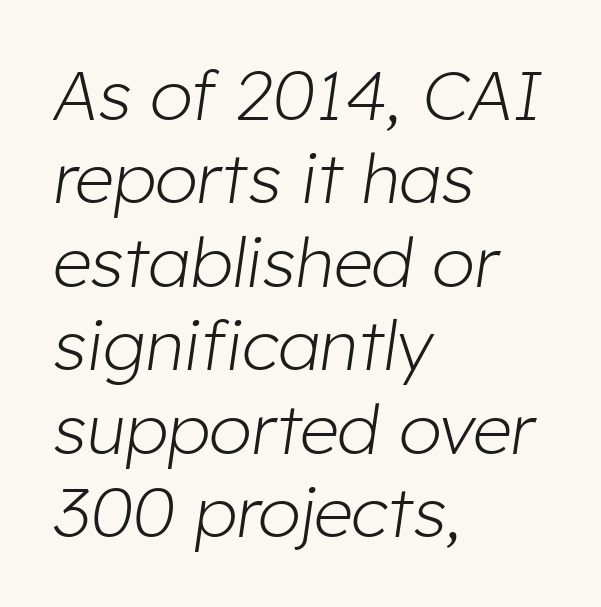
The image shows 69 px light type, italic (leaning right); set left-aligned, line spacing 1.21x, normal letter spacing, not underlined; low stroke contrast and a medium x-height.
